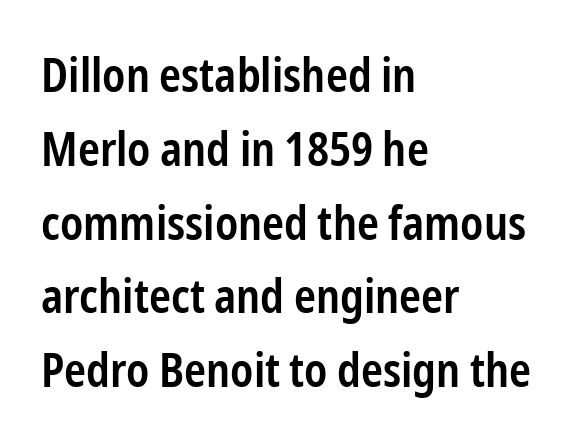
{"serif": "no", "italic": "no", "bold": "semi", "weight": "semibold", "width": "condensed", "stroke_contrast": "low", "x_height": "medium", "monospaced": "no", "underline": "no", "align": "left", "line_spacing": "normal", "line_spacing_ratio": 1.57, "letter_spacing": "normal", "letter_spacing_em": 0.0, "glyph_px": 47}
